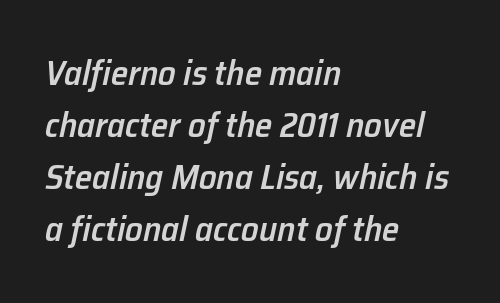
Q: Is the text bold? A: Semi-bold.
Q: Is the text italic (slanted)? A: Yes, it leans right by about 12 degrees.
Q: Is the text underlined? A: No.
Q: How is the paragraph aligned? A: Left-aligned.
Q: Is the spacing between letters normal or unusually wide? A: Normal.
Q: Is the spacing between lines tight, normal or loose? A: Normal.
Q: Width (condensed, normal, or wide)? A: Normal.
Q: Stroke contrast? A: Low.
Q: x-height? A: Medium.
Q: Monospaced? A: No.
